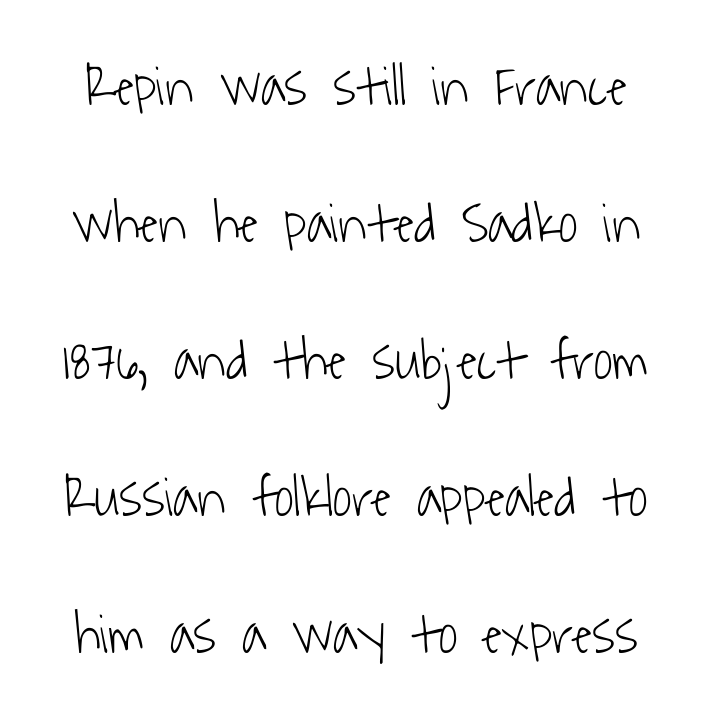
Q: Is the text bold? A: No.
Q: Is the typeface a serif or a sans-serif typeface? A: Sans-serif.
Q: Is the text underlined? A: No.
Q: Is the spacing between letters normal or unusually wide? A: Normal.
Q: Is the spacing between lines tight, normal or loose? A: Loose.
Q: Width (condensed, normal, or wide)? A: Condensed.
Q: Stroke contrast? A: Low.
Q: x-height? A: Medium.
Q: Monospaced? A: No.
